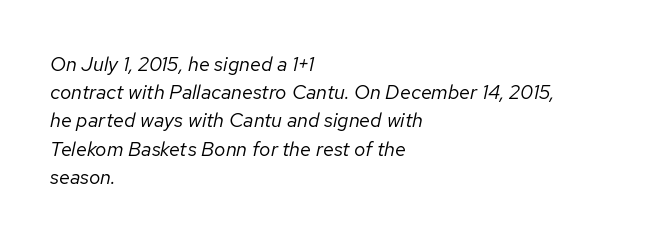
Plain, unruled lines of type. Horizontal bands of white between lines are of average thickness. What stands out about the letter spacing? Nothing — it is the standard amount. Posture: slanted.
